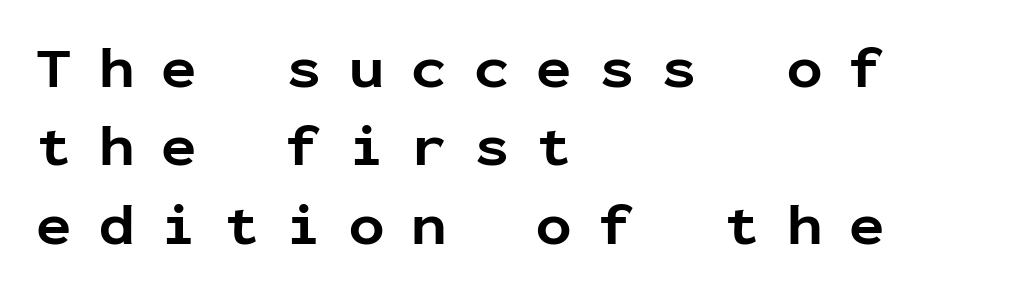
The image shows 59 px bold sans-serif type, upright, monospaced; set left-aligned, normal line spacing (1.33x), unusually wide letter spacing (+0.46 em), not underlined; low stroke contrast and a medium x-height.
